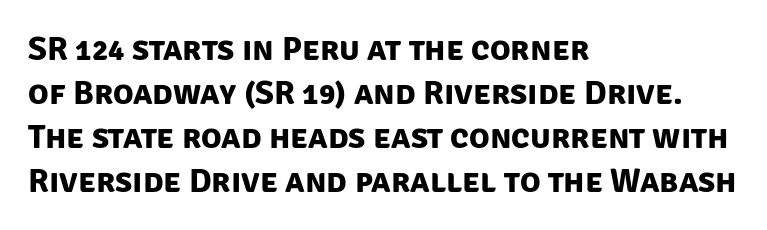
The image shows 34 px bold sans-serif type; set left-aligned, normal line spacing (1.29x), normal letter spacing, not underlined; low stroke contrast and a large x-height.
